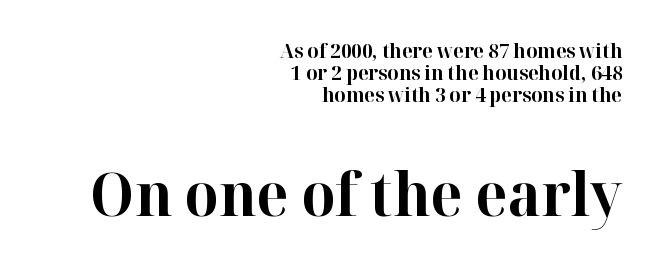
{"serif": "yes", "italic": "no", "bold": "yes", "weight": "bold", "width": "normal", "stroke_contrast": "high", "x_height": "medium", "monospaced": "no", "underline": "no", "align": "right", "line_spacing": "tight", "line_spacing_ratio": 1.11, "letter_spacing": "normal", "letter_spacing_em": 0.0, "larger_block": "second", "size_ratio": 3.0, "glyph_px": 60}
